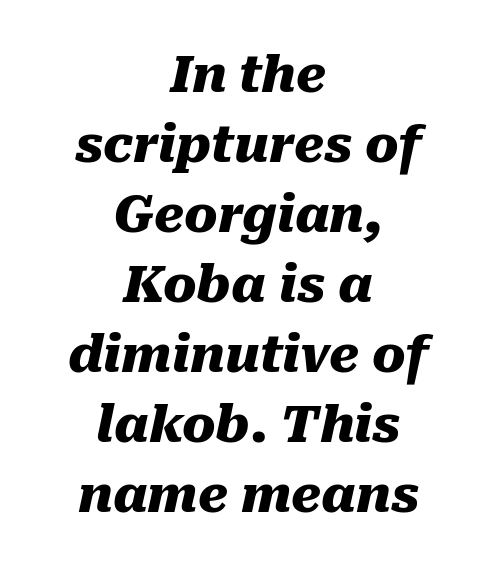
{"italic": "yes", "lean": "right", "slant_degrees": 10, "bold": "yes", "weight": "heavy", "width": "normal", "stroke_contrast": "medium", "x_height": "medium", "monospaced": "no", "underline": "no", "align": "center", "line_spacing": "normal", "line_spacing_ratio": 1.4, "letter_spacing": "normal", "letter_spacing_em": 0.0, "glyph_px": 50}
